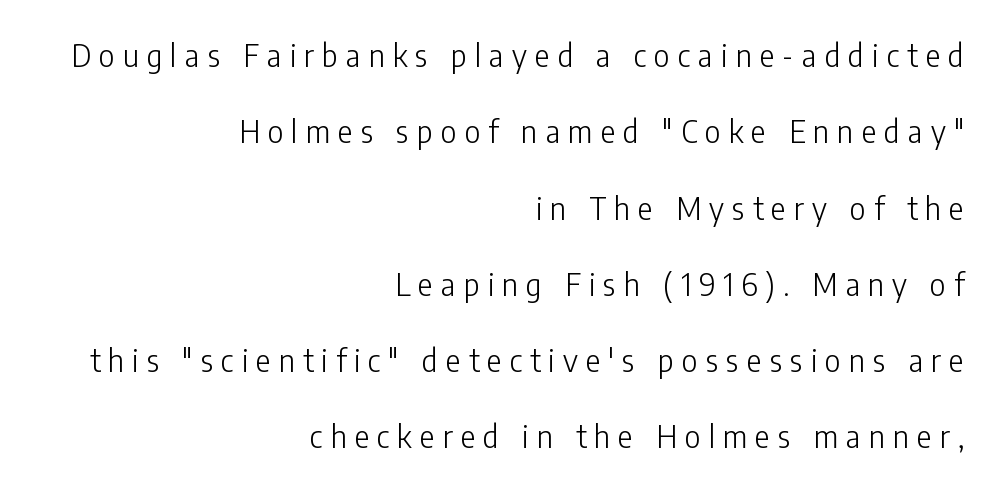
Q: Is the text bold? A: No.
Q: Is the text italic (slanted)? A: No, it is upright.
Q: Is the typeface a serif or a sans-serif typeface? A: Sans-serif.
Q: Is the text underlined? A: No.
Q: How is the paragraph aligned? A: Right-aligned.
Q: Is the spacing between letters normal or unusually wide? A: Unusually wide.
Q: Is the spacing between lines tight, normal or loose? A: Loose.
Q: Width (condensed, normal, or wide)? A: Condensed.
Q: Stroke contrast? A: Low.
Q: x-height? A: Medium.
Q: Monospaced? A: No.
